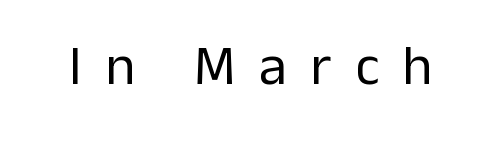
{"serif": "no", "italic": "no", "bold": "no", "weight": "regular", "width": "normal", "stroke_contrast": "low", "x_height": "medium", "monospaced": "no", "underline": "no", "letter_spacing": "wide", "letter_spacing_em": 0.42, "glyph_px": 56}
